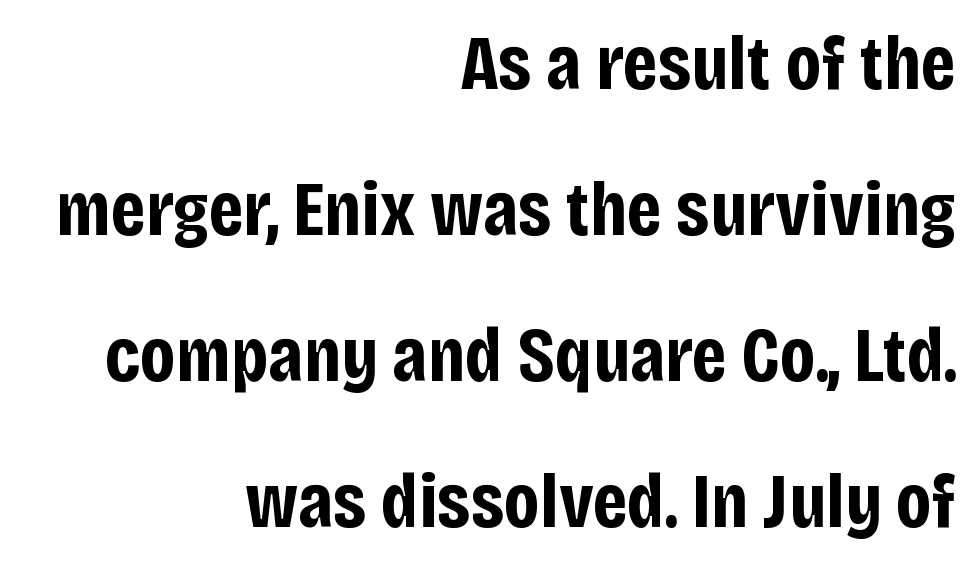
{"serif": "no", "italic": "no", "bold": "yes", "weight": "bold", "width": "condensed", "stroke_contrast": "low", "x_height": "large", "monospaced": "no", "underline": "no", "align": "right", "line_spacing_ratio": 1.87, "letter_spacing": "normal", "letter_spacing_em": 0.0, "glyph_px": 78}
